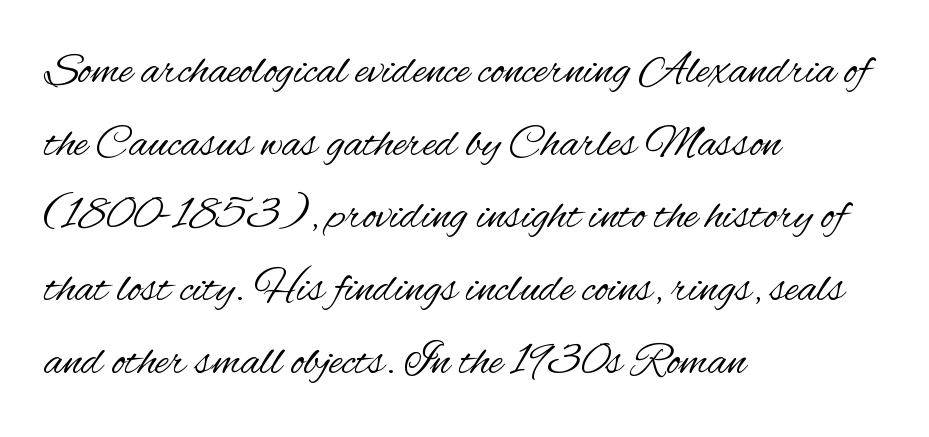
The image shows 46 px regular-weight, condensed sans-serif type; set left-aligned, normal line spacing (1.58x), normal letter spacing, not underlined; medium stroke contrast and a small x-height.
